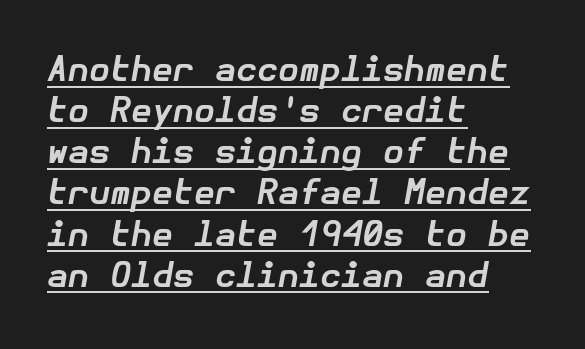
Q: Is the text bold? A: Yes.
Q: Is the text italic (slanted)? A: Yes, it leans right by about 10 degrees.
Q: Is the text underlined? A: Yes.
Q: How is the paragraph aligned? A: Left-aligned.
Q: Is the spacing between letters normal or unusually wide? A: Normal.
Q: Width (condensed, normal, or wide)? A: Normal.
Q: Stroke contrast? A: Low.
Q: x-height? A: Medium.
